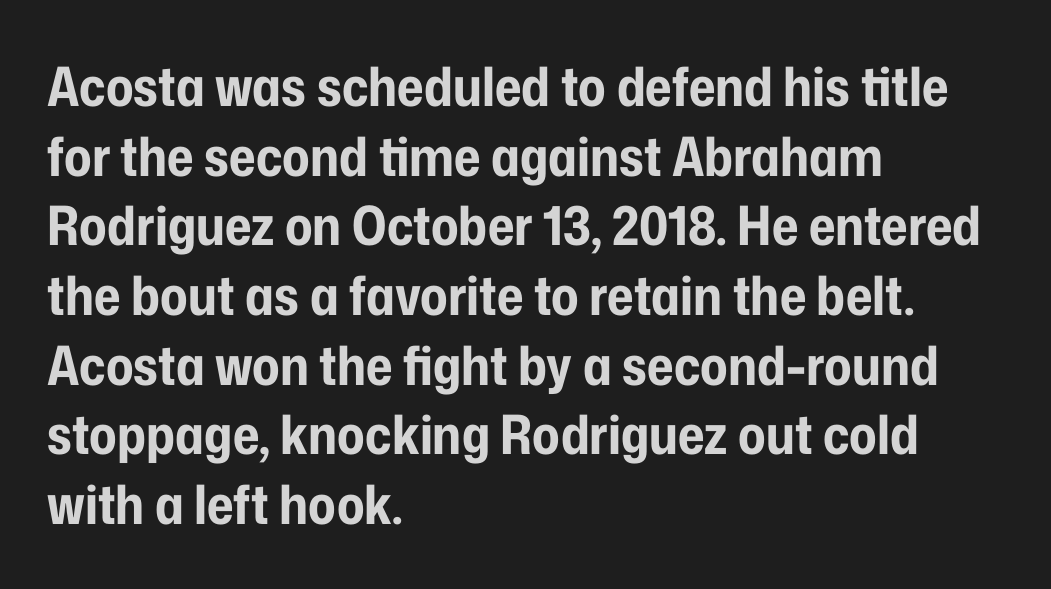
The image shows 54 px bold, condensed sans-serif type, upright; set left-aligned, normal line spacing (1.29x), normal letter spacing, not underlined; low stroke contrast and a medium x-height.
